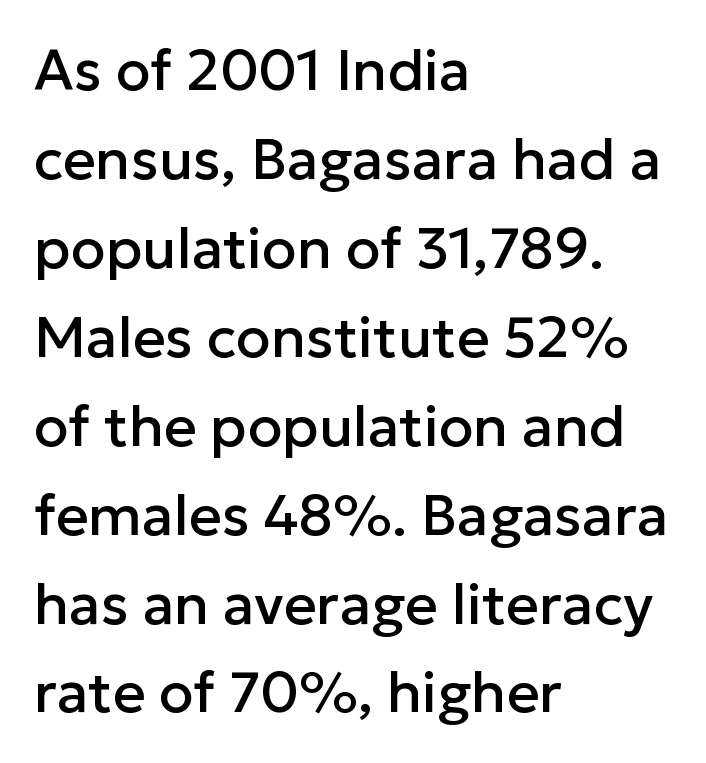
Nope, not italic — everything's standing straight. The letters sit at their default tracking, neither squeezed nor spread. The paragraph has a hard left edge and a soft right edge. A typesetter would call this leading conventional body-copy spacing.
